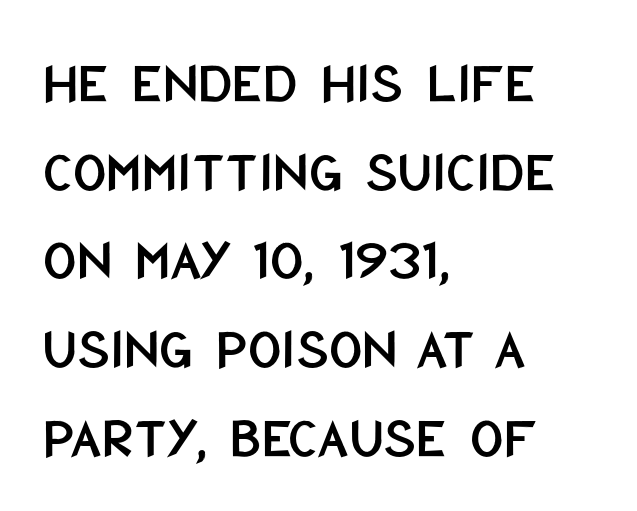
This sample keeps an unexceptional amount of space between lines. Varying glyph widths throughout — classic text-font behaviour. Observe the absence of serifs on each vertical stroke in this sample. Each row of text sits above clean, open space. Do the letters lean? They stand straight.
